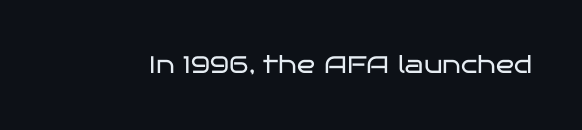
Q: Is the text bold? A: No.
Q: Is the text italic (slanted)? A: No, it is upright.
Q: Is the text underlined? A: No.
Q: Is the spacing between letters normal or unusually wide? A: Normal.
